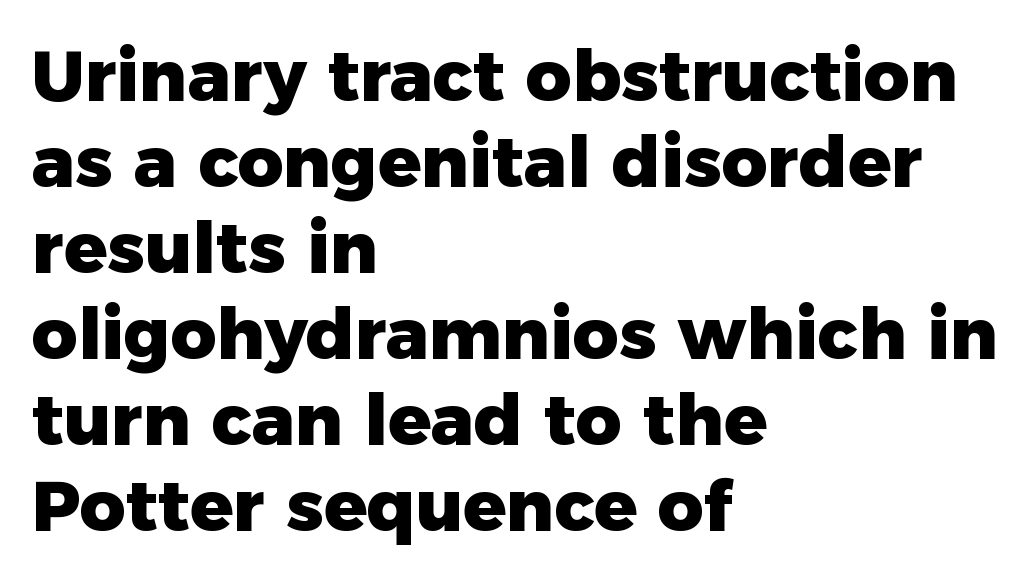
Q: Is the text bold? A: Yes.
Q: Is the text italic (slanted)? A: No, it is upright.
Q: Is the typeface a serif or a sans-serif typeface? A: Sans-serif.
Q: Is the text underlined? A: No.
Q: How is the paragraph aligned? A: Left-aligned.
Q: Is the spacing between letters normal or unusually wide? A: Normal.
Q: Width (condensed, normal, or wide)? A: Normal.
Q: Stroke contrast? A: Low.
Q: x-height? A: Medium.
Q: Monospaced? A: No.
